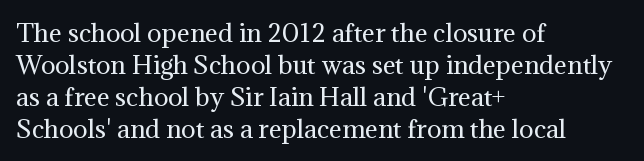
The image shows 24 px text type, upright; set left-aligned, normal line spacing (1.33x), normal letter spacing, not underlined.
